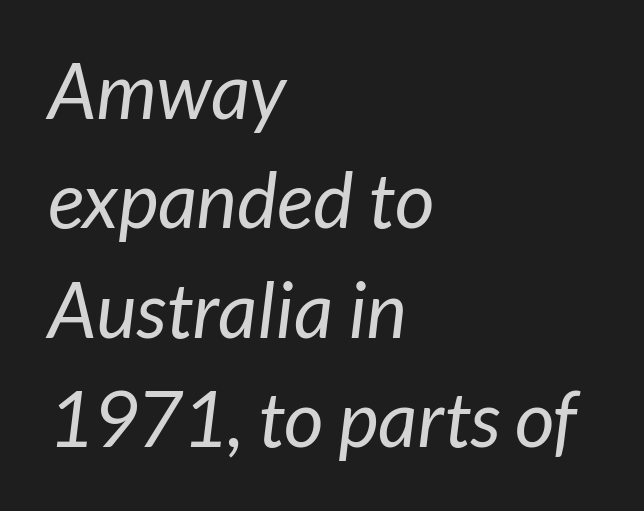
Q: Is the text bold? A: No.
Q: Is the typeface a serif or a sans-serif typeface? A: Sans-serif.
Q: Is the text underlined? A: No.
Q: How is the paragraph aligned? A: Left-aligned.
Q: Is the spacing between letters normal or unusually wide? A: Normal.
Q: Is the spacing between lines tight, normal or loose? A: Normal.
Q: Width (condensed, normal, or wide)? A: Normal.
Q: Stroke contrast? A: Low.
Q: x-height? A: Medium.
Q: Monospaced? A: No.
